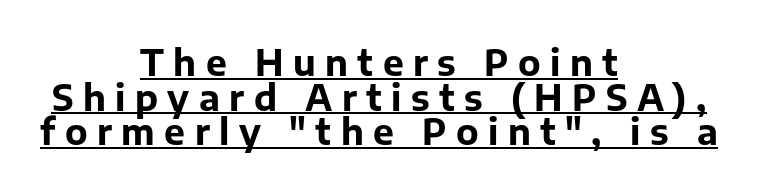
Q: Is the text bold? A: Yes.
Q: Is the text italic (slanted)? A: No, it is upright.
Q: Is the typeface a serif or a sans-serif typeface? A: Sans-serif.
Q: Is the text underlined? A: Yes.
Q: How is the paragraph aligned? A: Centered.
Q: Is the spacing between letters normal or unusually wide? A: Unusually wide.
Q: Is the spacing between lines tight, normal or loose? A: Tight.
Q: Width (condensed, normal, or wide)? A: Normal.
Q: Stroke contrast? A: Low.
Q: x-height? A: Medium.
Q: Monospaced? A: No.
